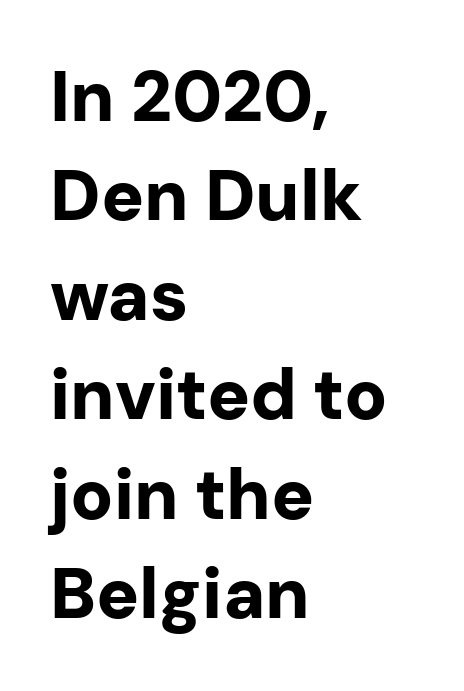
{"serif": "no", "italic": "no", "bold": "yes", "weight": "bold", "width": "normal", "stroke_contrast": "low", "x_height": "medium", "monospaced": "no", "underline": "no", "align": "left", "line_spacing": "normal", "line_spacing_ratio": 1.4, "letter_spacing": "normal", "letter_spacing_em": 0.0, "glyph_px": 71}
